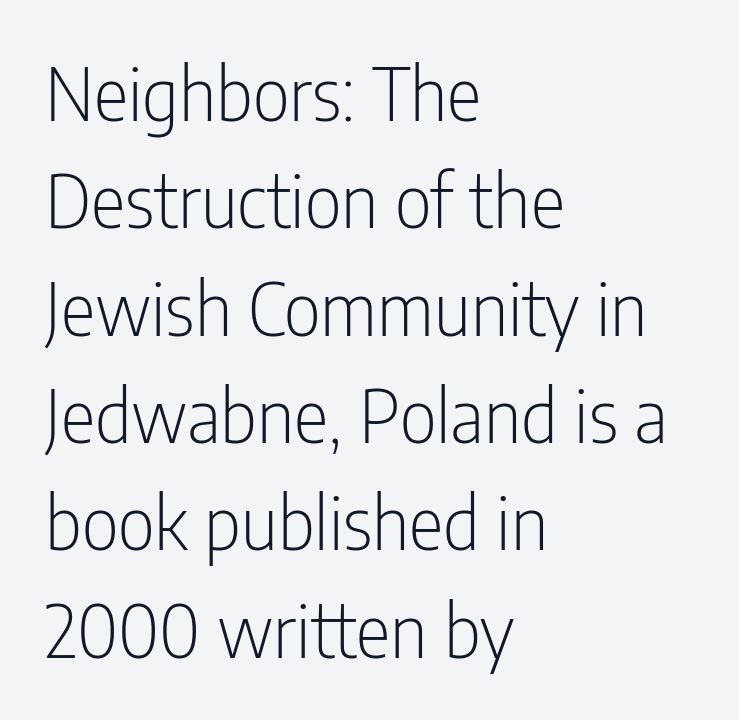
{"serif": "no", "italic": "no", "bold": "no", "weight": "light", "width": "condensed", "stroke_contrast": "low", "x_height": "medium", "monospaced": "no", "underline": "no", "align": "left", "line_spacing": "normal", "line_spacing_ratio": 1.47, "letter_spacing": "normal", "letter_spacing_em": 0.0, "glyph_px": 73}
